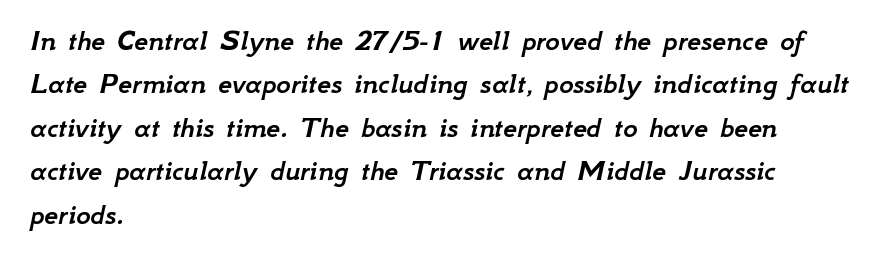
The image shows 31 px text type, italic (leaning right); set left-aligned, normal line spacing (1.4x), normal letter spacing, not underlined; low stroke contrast and a small x-height.
